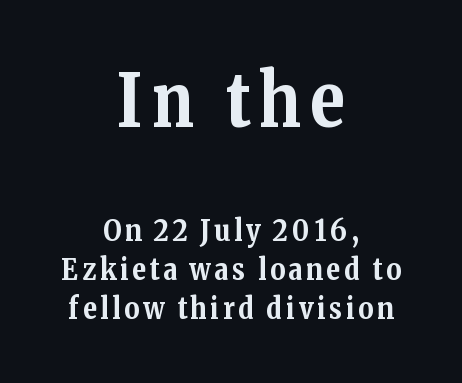
Underlining? Definitely not there. In terms of weight, the rendering is a true, heavy bold. Ordinary non-slanted type is in use. The composition opens big and finishes small.
